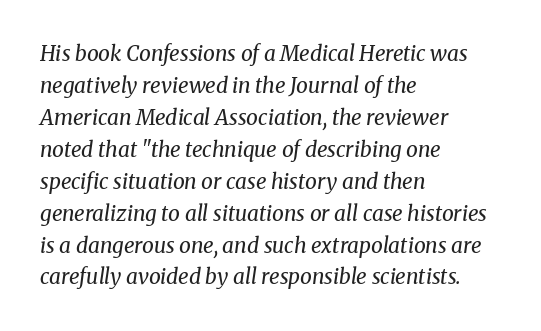
{"italic": "yes", "lean": "right", "slant_degrees": 8, "bold": "no", "underline": "no", "align": "left", "line_spacing": "normal", "line_spacing_ratio": 1.52, "letter_spacing": "normal", "letter_spacing_em": 0.0, "glyph_px": 21}
